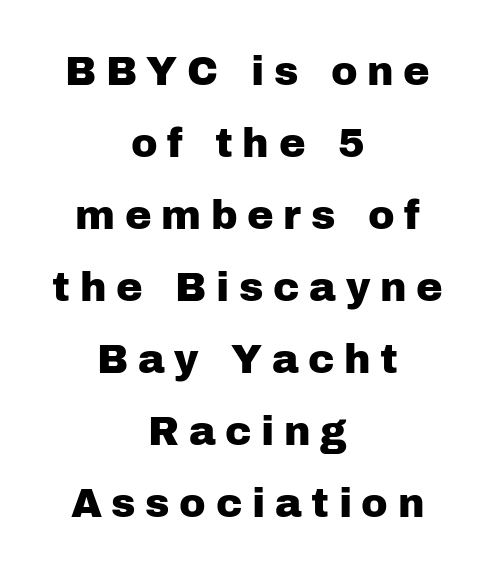
{"serif": "no", "italic": "no", "width": "normal", "stroke_contrast": "low", "x_height": "medium", "monospaced": "no", "underline": "no", "align": "center", "line_spacing_ratio": 1.8, "letter_spacing": "wide", "letter_spacing_em": 0.24, "glyph_px": 40}
